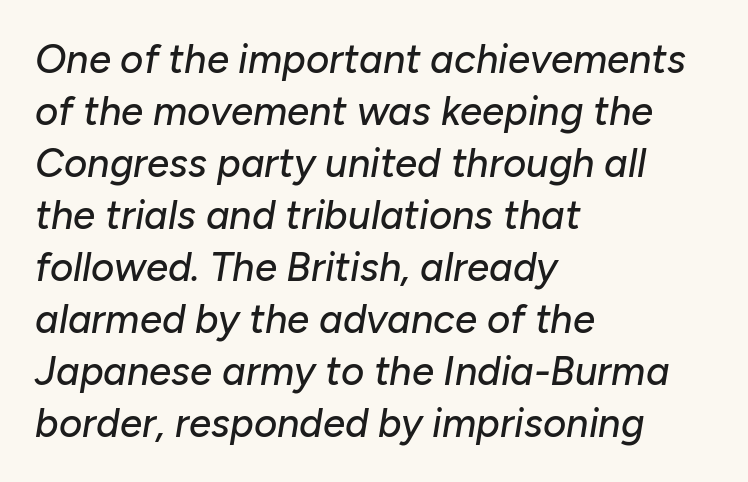
{"italic": "yes", "lean": "right", "slant_degrees": 10, "width": "normal", "stroke_contrast": "low", "x_height": "medium", "monospaced": "no", "underline": "no", "align": "left", "line_spacing": "normal", "line_spacing_ratio": 1.3, "letter_spacing": "normal", "letter_spacing_em": 0.0, "glyph_px": 40}
